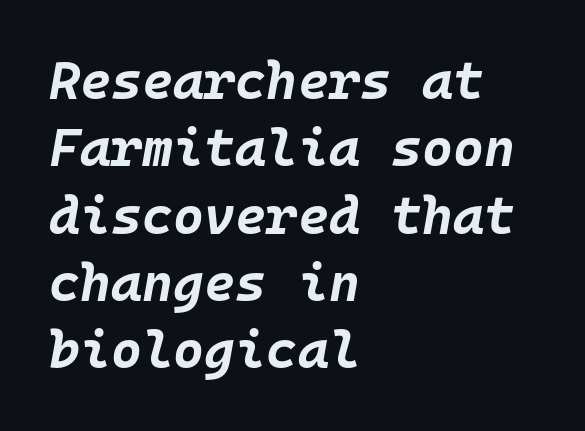
Q: Is the text bold? A: Yes.
Q: Is the text italic (slanted)? A: Yes, it leans right by about 10 degrees.
Q: Is the text underlined? A: No.
Q: How is the paragraph aligned? A: Left-aligned.
Q: Is the spacing between letters normal or unusually wide? A: Normal.
Q: Is the spacing between lines tight, normal or loose? A: Normal.
Q: Width (condensed, normal, or wide)? A: Normal.
Q: Stroke contrast? A: Low.
Q: x-height? A: Large.
Q: Monospaced? A: Yes.
